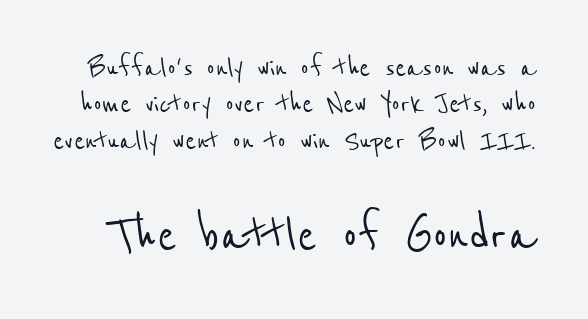
The image shows 58 px condensed sans-serif type; set tight line spacing (1.1x), normal letter spacing, not underlined; the second (bottom) block is 1.76x larger; low stroke contrast and a medium x-height.
